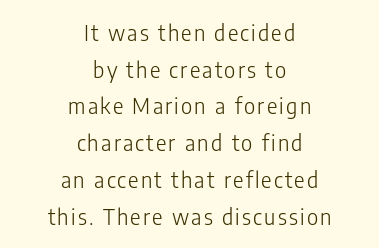
Q: Is the text bold? A: No.
Q: Is the text italic (slanted)? A: No, it is upright.
Q: Is the text underlined? A: No.
Q: How is the paragraph aligned? A: Centered.
Q: Is the spacing between lines tight, normal or loose? A: Normal.
